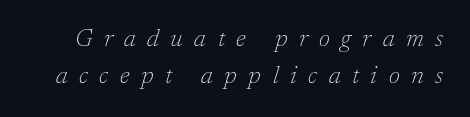
The image shows 25 px text type, italic (leaning right); set normal line spacing (1.48x), unusually wide letter spacing (+0.46 em), not underlined.
